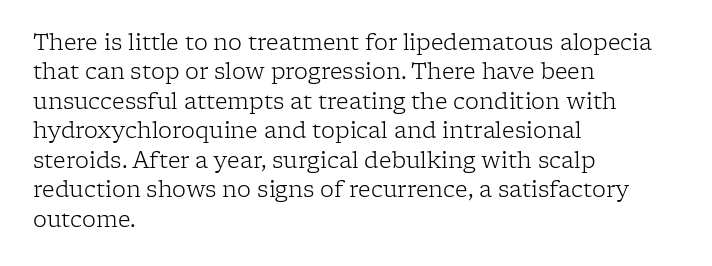
Bare-footed words on every line. Every stem runs plumb, perpendicular to the baseline. The typesetting does not lean heavy: it is not bold. Tracking value appears to be zero — textbook default spacing. The vertical gap from one line to the next is medium.
